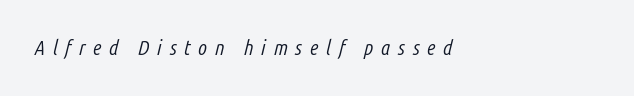
Every row of glyphs begins at an identical x-position on the left. The font's italic variant was chosen for this text. Nothing heavy about these letters — not bold at all. Caption: expanded tracking, letters set apart. Underline: absent.
